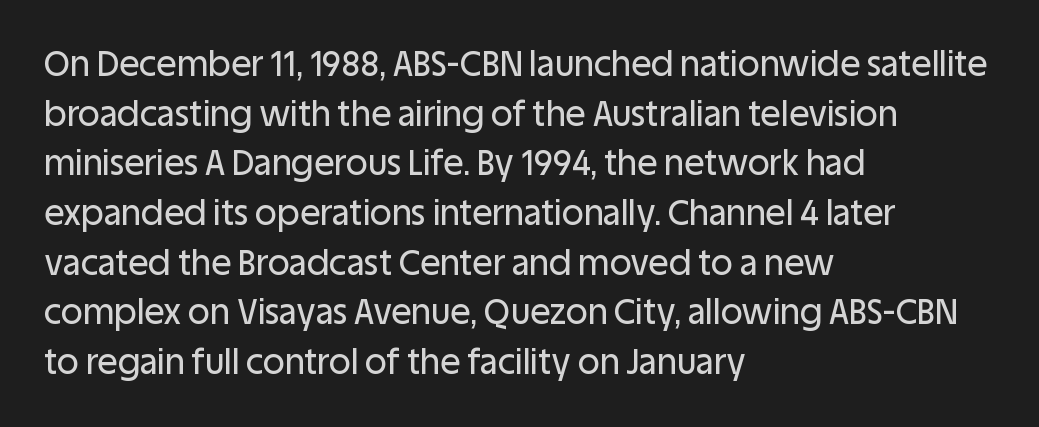
Q: Is the text italic (slanted)? A: No, it is upright.
Q: Is the typeface a serif or a sans-serif typeface? A: Sans-serif.
Q: Is the text underlined? A: No.
Q: How is the paragraph aligned? A: Left-aligned.
Q: Is the spacing between letters normal or unusually wide? A: Normal.
Q: Is the spacing between lines tight, normal or loose? A: Normal.
Q: Width (condensed, normal, or wide)? A: Normal.
Q: Stroke contrast? A: Low.
Q: x-height? A: Large.
Q: Monospaced? A: No.
